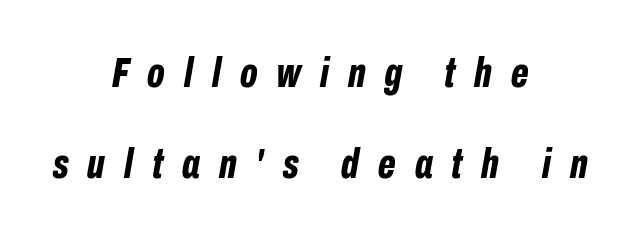
{"italic": "yes", "lean": "right", "slant_degrees": 10, "bold": "yes", "weight": "bold", "width": "condensed", "stroke_contrast": "low", "x_height": "medium", "monospaced": "no", "underline": "no", "align": "center", "line_spacing": "loose", "line_spacing_ratio": 2.16, "letter_spacing": "wide", "letter_spacing_em": 0.45, "glyph_px": 42}
